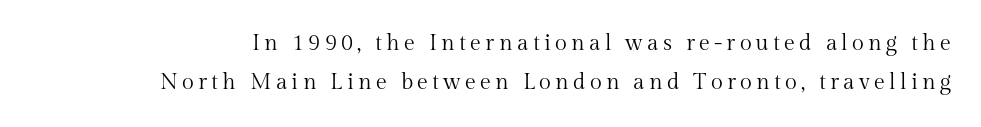
Nothing heavy about these letters — not bold at all. Vertical strokes here are truly vertical. The space directly below the letters is spotless.
